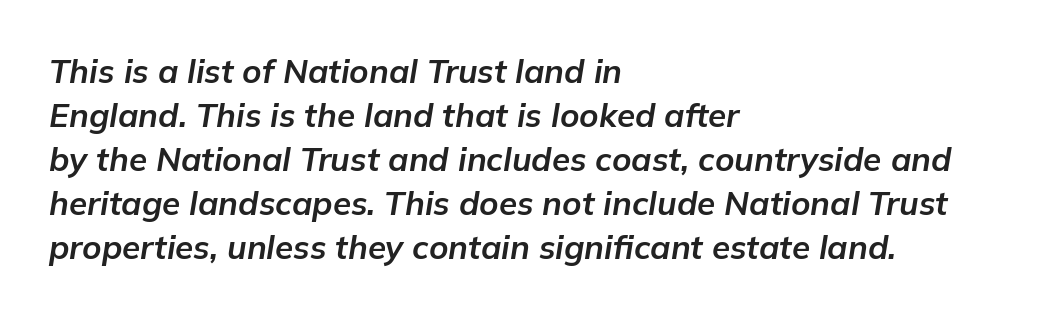
Q: Is the text bold? A: Yes.
Q: Is the text italic (slanted)? A: Yes, it leans right by about 9 degrees.
Q: Is the text underlined? A: No.
Q: How is the paragraph aligned? A: Left-aligned.
Q: Is the spacing between letters normal or unusually wide? A: Normal.
Q: Is the spacing between lines tight, normal or loose? A: Normal.
Q: Width (condensed, normal, or wide)? A: Normal.
Q: Stroke contrast? A: Low.
Q: x-height? A: Medium.
Q: Monospaced? A: No.
